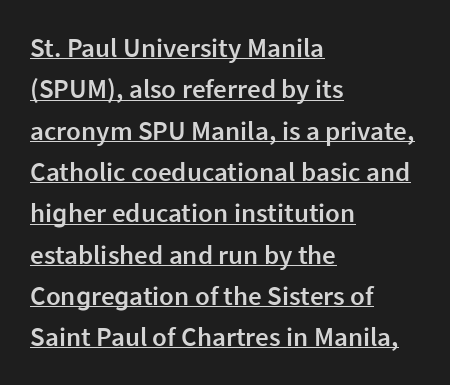
The image shows 27 px text type, upright; set left-aligned, normal line spacing (1.53x), normal letter spacing, underlined.
